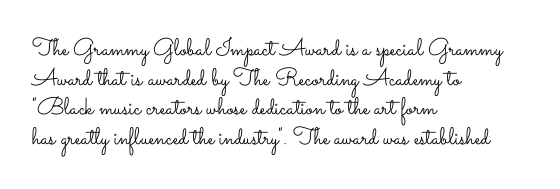
Words appear dense and cohesive because spacing is normal. Stem width sits at or under what a default text font uses. Honestly, there is no underline to notice here at all.
